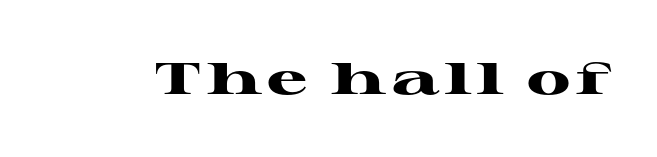
{"serif": "yes", "italic": "no", "bold": "yes", "weight": "heavy", "width": "wide", "stroke_contrast": "high", "x_height": "medium", "monospaced": "no", "underline": "no", "glyph_px": 45}
